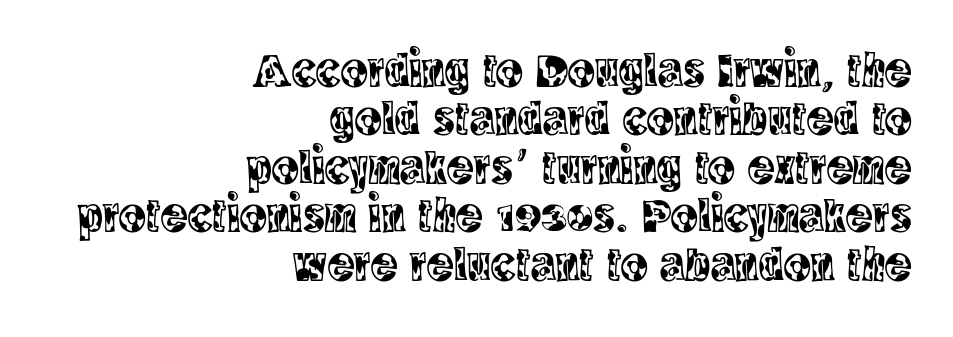
{"serif": "yes", "italic": "no", "width": "condensed", "x_height": "large", "monospaced": "no", "underline": "no", "align": "right", "line_spacing": "tight", "line_spacing_ratio": 0.97, "letter_spacing": "normal", "letter_spacing_em": 0.0, "glyph_px": 50}
